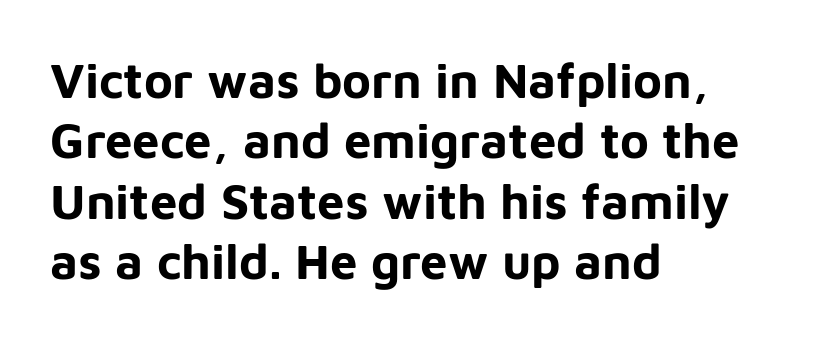
{"serif": "no", "italic": "no", "bold": "yes", "weight": "bold", "width": "normal", "stroke_contrast": "low", "x_height": "medium", "monospaced": "no", "underline": "no", "align": "left", "line_spacing_ratio": 1.23, "letter_spacing": "normal", "letter_spacing_em": 0.0, "glyph_px": 49}
